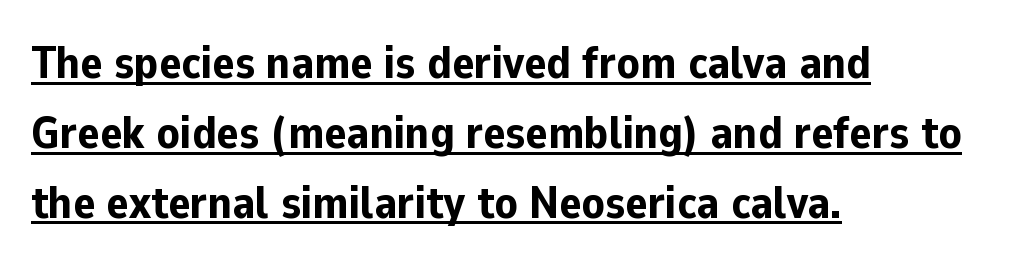
{"serif": "no", "italic": "no", "bold": "yes", "weight": "bold", "width": "normal", "stroke_contrast": "low", "x_height": "medium", "monospaced": "no", "underline": "yes", "align": "left", "line_spacing": "normal", "line_spacing_ratio": 1.52, "letter_spacing": "normal", "letter_spacing_em": 0.0, "glyph_px": 46}
